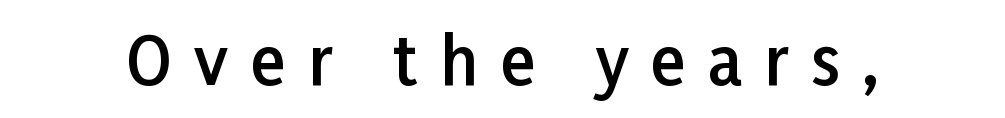
The passage shown is typed in a proportional face where columns would drift. Descender tails drop into unmarked territory. The face used here is a semibold: visibly heavier than regular, lighter than bold. Nothing sits at the stroke ends, so this counts as sans-serif. Someone cranked the tracking dial way up on this one.
